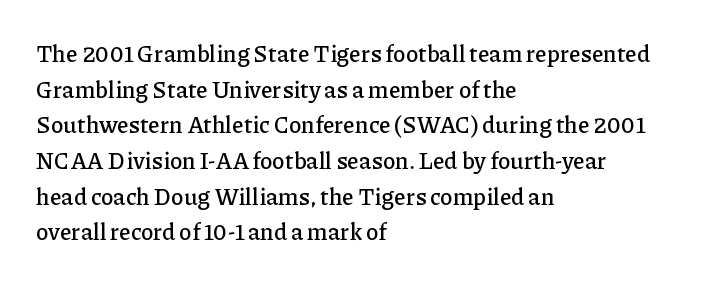
{"italic": "no", "underline": "no", "align": "left", "line_spacing": "normal", "line_spacing_ratio": 1.55, "letter_spacing": "normal", "letter_spacing_em": 0.0, "glyph_px": 23}
